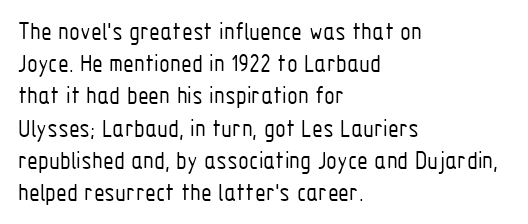
{"italic": "no", "bold": "no", "underline": "no", "align": "left", "line_spacing": "normal", "line_spacing_ratio": 1.29, "letter_spacing": "normal", "letter_spacing_em": 0.0, "glyph_px": 25}
